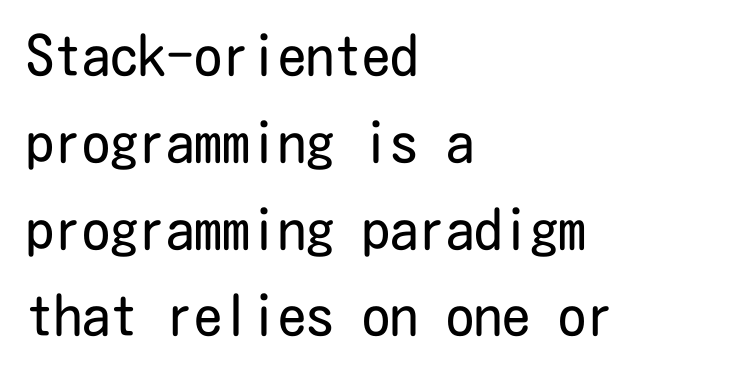
{"serif": "no", "italic": "no", "bold": "no", "weight": "regular", "width": "condensed", "stroke_contrast": "low", "x_height": "medium", "underline": "no", "align": "left", "line_spacing": "normal", "line_spacing_ratio": 1.55, "letter_spacing": "normal", "letter_spacing_em": 0.0, "glyph_px": 56}
